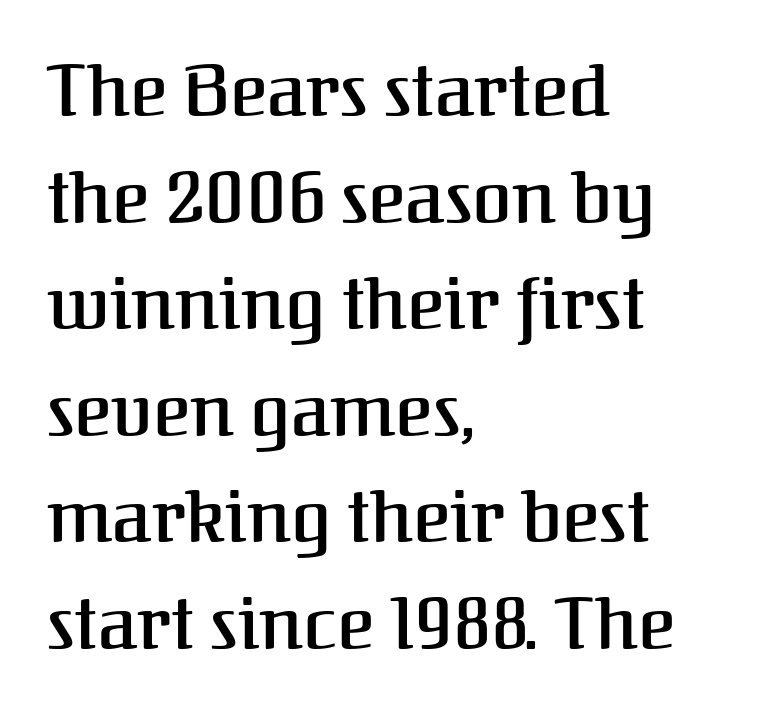
The image shows 72 px serif type, upright; set left-aligned, normal line spacing (1.48x), normal letter spacing, not underlined; medium stroke contrast and a medium x-height.
